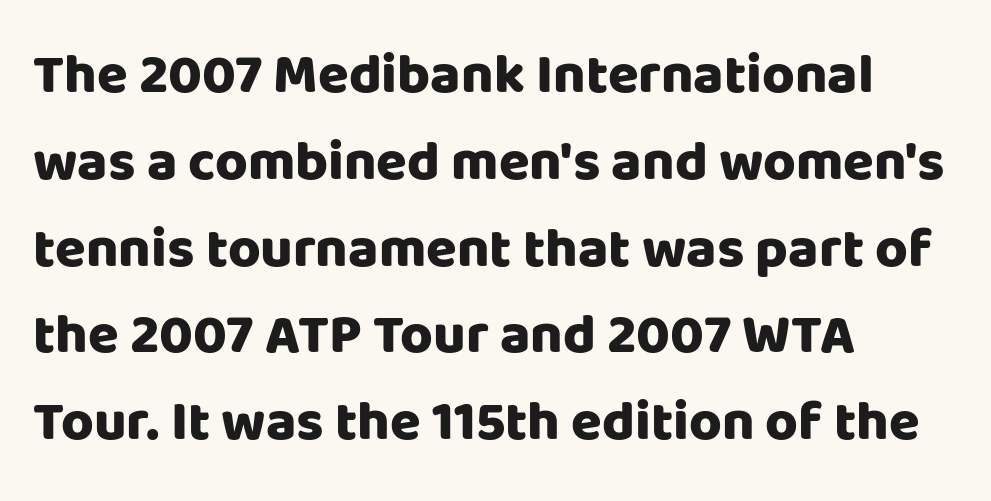
Q: Is the text bold? A: Yes.
Q: Is the text italic (slanted)? A: No, it is upright.
Q: Is the typeface a serif or a sans-serif typeface? A: Sans-serif.
Q: Is the text underlined? A: No.
Q: How is the paragraph aligned? A: Left-aligned.
Q: Is the spacing between letters normal or unusually wide? A: Normal.
Q: Is the spacing between lines tight, normal or loose? A: Normal.
Q: Width (condensed, normal, or wide)? A: Normal.
Q: Stroke contrast? A: Low.
Q: x-height? A: Large.
Q: Monospaced? A: No.
